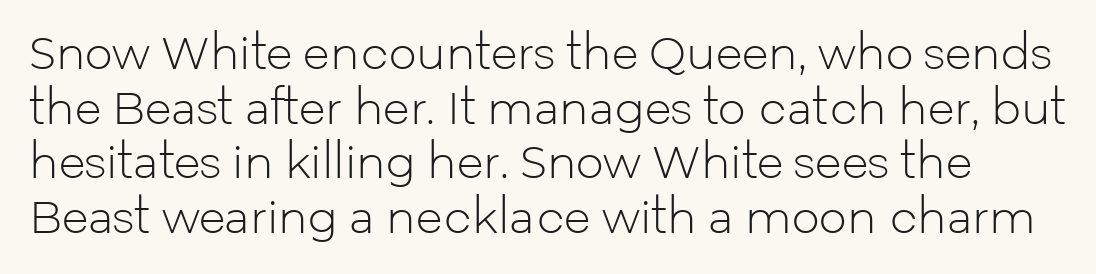
Designer's note — italics off, roman on. How are the letters spaced? Ordinarily, with no added tracking. A sans-serif font was chosen for this passage. The font sits on the lighter half of the weight spectrum, regular included. Is this a fixed-width face? No — the glyphs have proportional, varying widths. Underline: absent.
